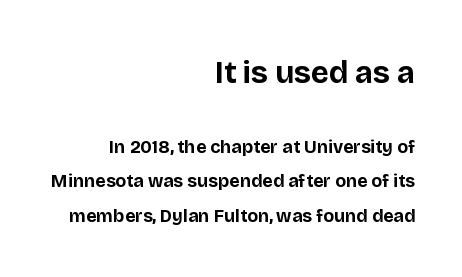
{"serif": "no", "italic": "no", "bold": "yes", "weight": "bold", "width": "normal", "stroke_contrast": "low", "x_height": "large", "monospaced": "no", "underline": "no", "align": "right", "line_spacing": "loose", "line_spacing_ratio": 1.93, "letter_spacing": "normal", "letter_spacing_em": 0.0, "larger_block": "first", "size_ratio": 1.72, "glyph_px": 31}
